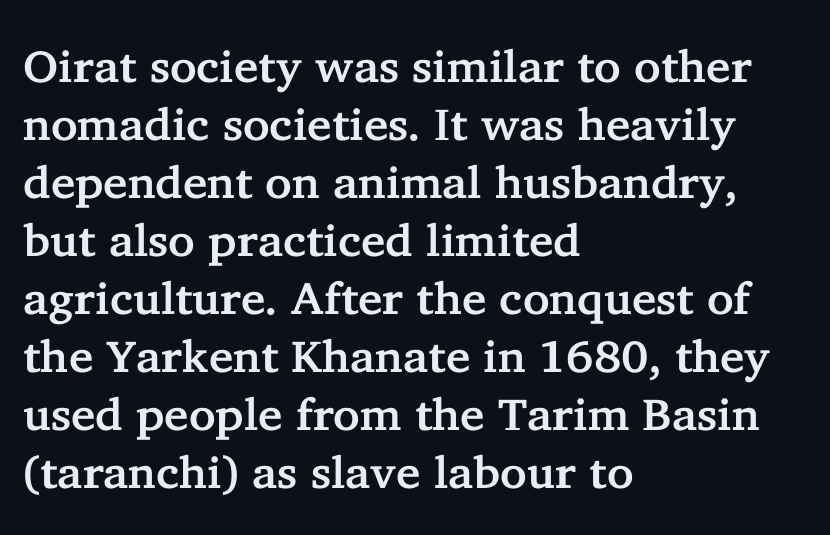
Q: Is the text italic (slanted)? A: No, it is upright.
Q: Is the typeface a serif or a sans-serif typeface? A: Serif.
Q: Is the text underlined? A: No.
Q: How is the paragraph aligned? A: Left-aligned.
Q: Is the spacing between letters normal or unusually wide? A: Normal.
Q: Is the spacing between lines tight, normal or loose? A: Normal.
Q: Width (condensed, normal, or wide)? A: Normal.
Q: Stroke contrast? A: Low.
Q: x-height? A: Medium.
Q: Monospaced? A: No.
